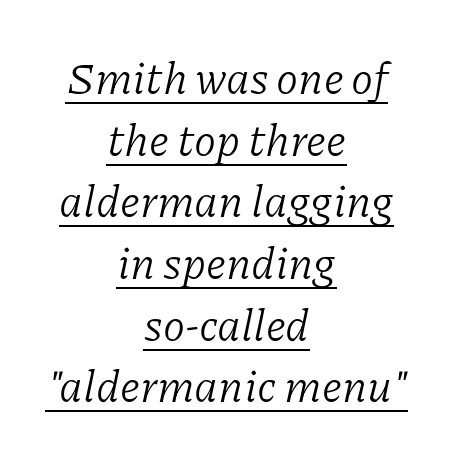
Nobody touched the tracking dial on this one. Is the stroke heavy? The answer is a plain regular-or-lighter. Notice how the stems are inclined rather than vertical — that's the hallmark of italics. The lines sit at an ordinary, default distance from one another. Typeset on center — no edge is straight. The designer went with a serif here, giving each stem small feet.
